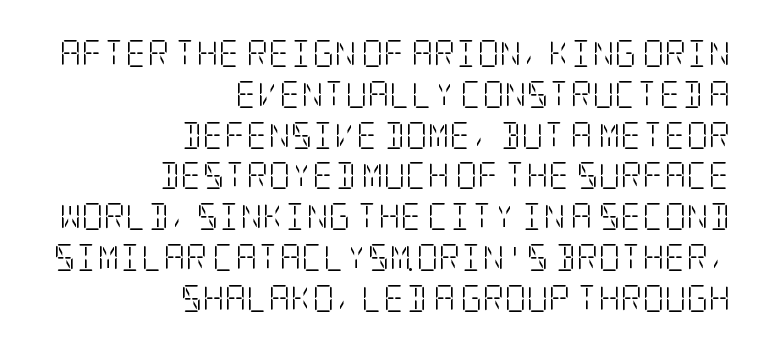
Evenly set lines give the paragraph a standard silhouette. No letter is thick-stroked: the sample isn't bold. What stands out about the letter spacing? Nothing — it is the standard amount. This is roman type, the default non-slanted kind.
